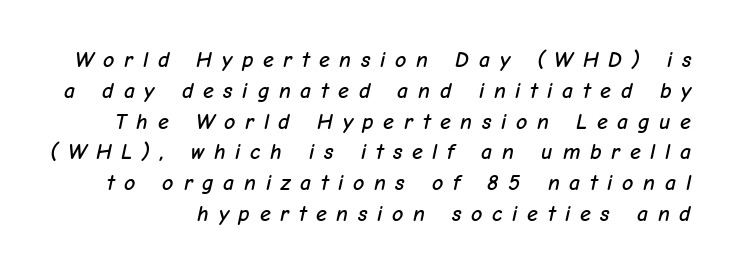
{"italic": "yes", "lean": "right", "slant_degrees": 12, "underline": "no", "line_spacing": "normal", "line_spacing_ratio": 1.4, "letter_spacing": "wide", "letter_spacing_em": 0.44, "glyph_px": 22}
